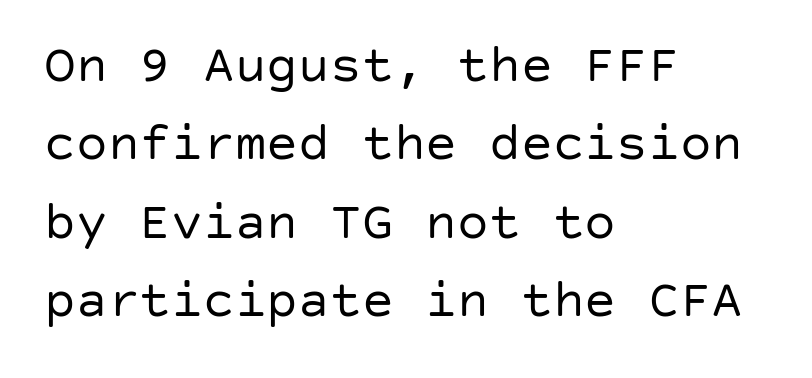
Horizontal alignment here is leftward, the default for most running prose. Heaviness? Minimal to ordinary, like unemphasized prose. It's the straight-up-and-down kind of type. The words here are not underlined. The letters sit at their default tracking, neither squeezed nor spread. The typeface chosen for these lines omits serifs.
